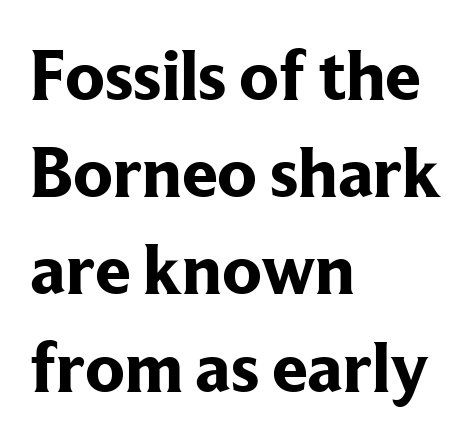
Q: Is the text bold? A: Yes.
Q: Is the text italic (slanted)? A: No, it is upright.
Q: Is the typeface a serif or a sans-serif typeface? A: Serif.
Q: Is the text underlined? A: No.
Q: How is the paragraph aligned? A: Left-aligned.
Q: Is the spacing between letters normal or unusually wide? A: Normal.
Q: Is the spacing between lines tight, normal or loose? A: Normal.
Q: Width (condensed, normal, or wide)? A: Normal.
Q: Stroke contrast? A: Low.
Q: x-height? A: Medium.
Q: Monospaced? A: No.
